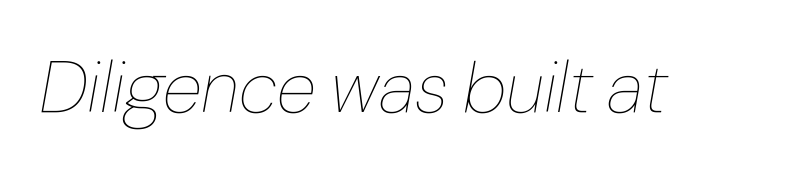
The image shows 73 px thin type, italic (leaning right); set normal letter spacing, not underlined; low stroke contrast and a medium x-height.
